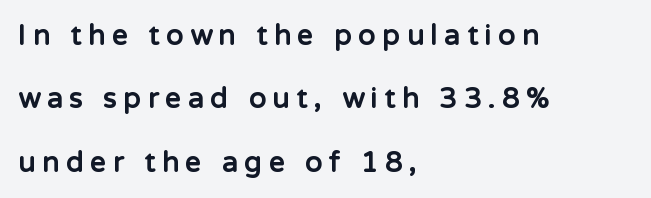
{"serif": "no", "italic": "no", "bold": "yes", "weight": "bold", "width": "normal", "stroke_contrast": "low", "x_height": "medium", "monospaced": "no", "underline": "no", "align": "left", "line_spacing": "loose", "line_spacing_ratio": 2.26, "letter_spacing": "wide", "letter_spacing_em": 0.24, "glyph_px": 28}
